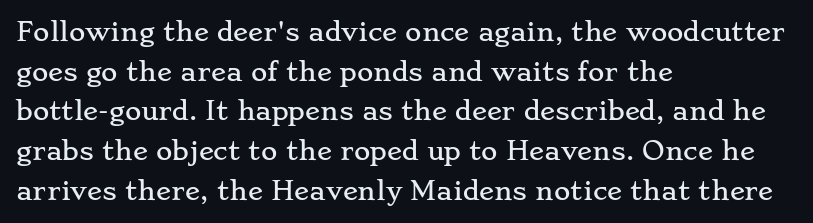
The image shows 25 px text type, upright; set left-aligned, normal line spacing (1.59x), normal letter spacing, not underlined.
